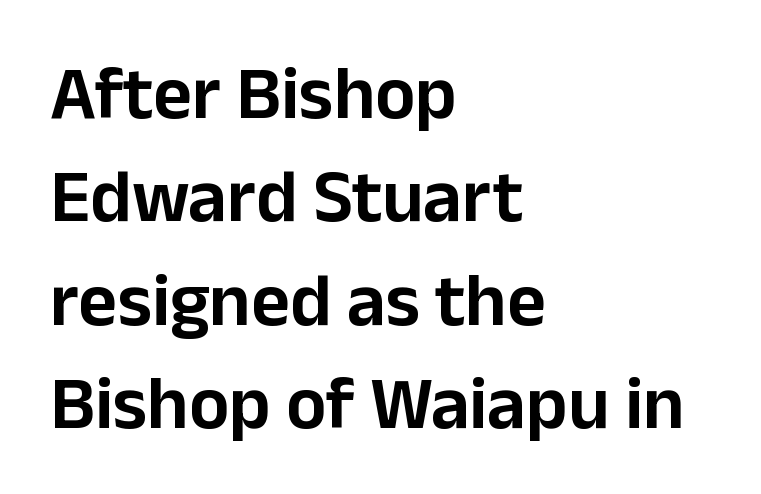
The image shows 75 px sans-serif type, upright; set left-aligned, normal line spacing (1.38x), normal letter spacing, not underlined; low stroke contrast and a medium x-height.
